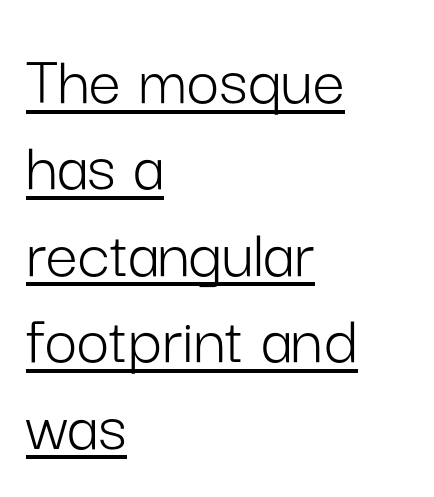
Q: Is the text bold? A: No.
Q: Is the text italic (slanted)? A: No, it is upright.
Q: Is the typeface a serif or a sans-serif typeface? A: Sans-serif.
Q: Is the text underlined? A: Yes.
Q: How is the paragraph aligned? A: Left-aligned.
Q: Is the spacing between letters normal or unusually wide? A: Normal.
Q: Width (condensed, normal, or wide)? A: Normal.
Q: Stroke contrast? A: Low.
Q: x-height? A: Medium.
Q: Monospaced? A: No.
